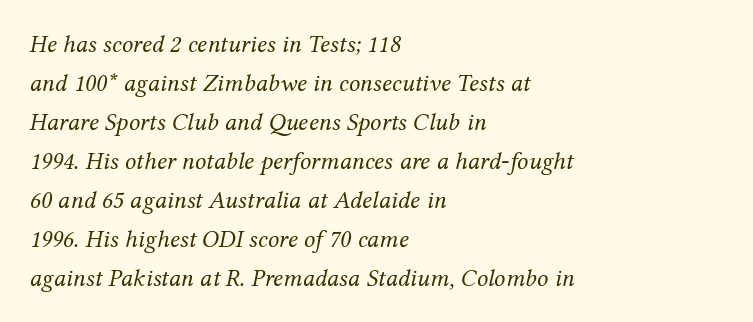
Q: Is the text bold? A: No.
Q: Is the text italic (slanted)? A: Yes, it leans right by about 12 degrees.
Q: Is the text underlined? A: No.
Q: How is the paragraph aligned? A: Left-aligned.
Q: Is the spacing between letters normal or unusually wide? A: Normal.
Q: Is the spacing between lines tight, normal or loose? A: Normal.
